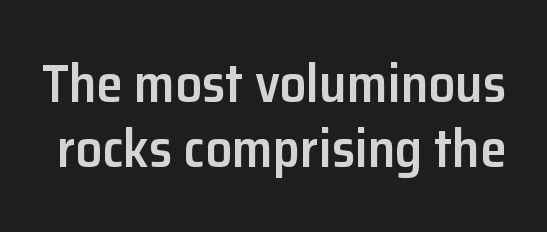
{"serif": "no", "italic": "no", "bold": "semi", "weight": "semibold", "width": "normal", "stroke_contrast": "low", "x_height": "medium", "monospaced": "no", "underline": "no", "line_spacing_ratio": 1.22, "letter_spacing": "normal", "letter_spacing_em": 0.0, "glyph_px": 53}
